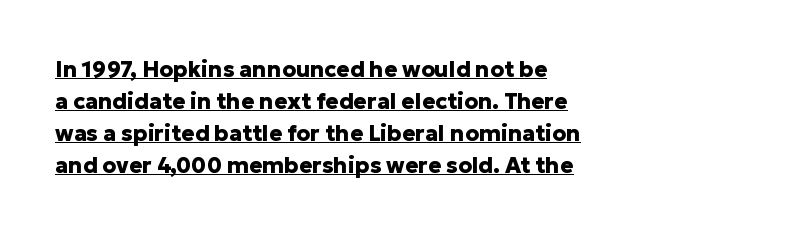
{"italic": "no", "bold": "yes", "underline": "yes", "align": "left", "line_spacing": "normal", "line_spacing_ratio": 1.46, "letter_spacing": "normal", "letter_spacing_em": 0.0, "glyph_px": 22}
